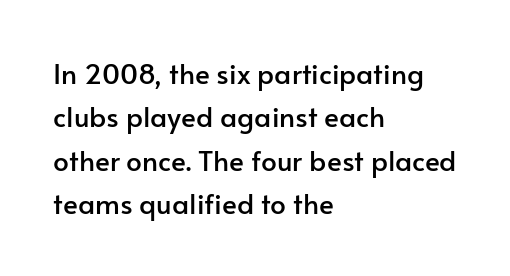
Q: Is the text italic (slanted)? A: No, it is upright.
Q: Is the typeface a serif or a sans-serif typeface? A: Sans-serif.
Q: Is the text underlined? A: No.
Q: How is the paragraph aligned? A: Left-aligned.
Q: Is the spacing between letters normal or unusually wide? A: Normal.
Q: Is the spacing between lines tight, normal or loose? A: Normal.
Q: Width (condensed, normal, or wide)? A: Normal.
Q: Stroke contrast? A: Low.
Q: x-height? A: Small.
Q: Monospaced? A: No.
